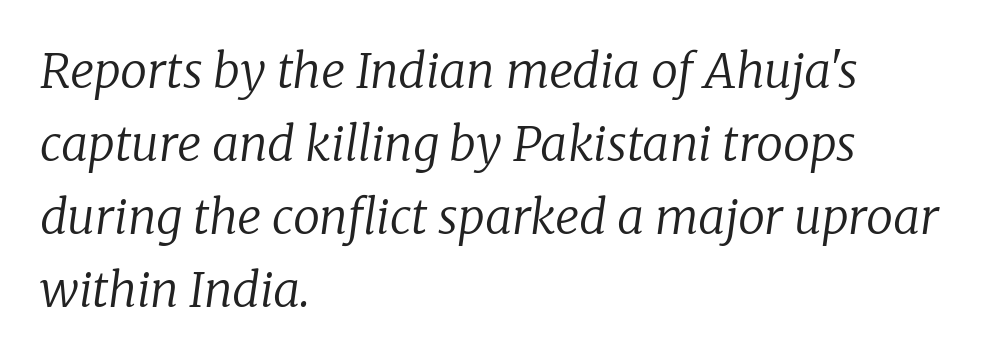
Q: Is the text bold? A: No.
Q: Is the text italic (slanted)? A: Yes, it leans right by about 8 degrees.
Q: Is the typeface a serif or a sans-serif typeface? A: Serif.
Q: Is the text underlined? A: No.
Q: How is the paragraph aligned? A: Left-aligned.
Q: Is the spacing between letters normal or unusually wide? A: Normal.
Q: Is the spacing between lines tight, normal or loose? A: Normal.
Q: Width (condensed, normal, or wide)? A: Normal.
Q: Stroke contrast? A: Low.
Q: x-height? A: Medium.
Q: Monospaced? A: No.
